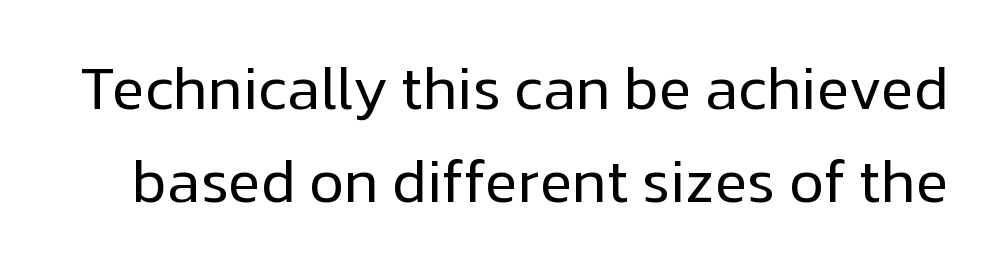
The passage shown is not underscored anywhere. Nothing heavy about these letters — not bold at all. The horizontal fit of the characters is conventional and even. Looks like regular typesetting: each glyph gets only the width it needs. In terms of letterform style, serifs are entirely absent. The axis of the letterforms is exactly vertical.
